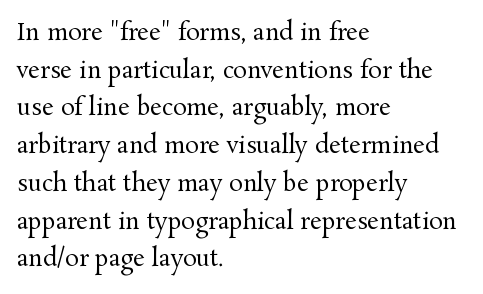
The rendering anchors every line to the left-hand side. Rendered with straight, roman letterforms. Stem width sits at or under what a default text font uses. Tracking here is standard; glyphs follow each other at the usual distance. Bare-footed words on every line.
